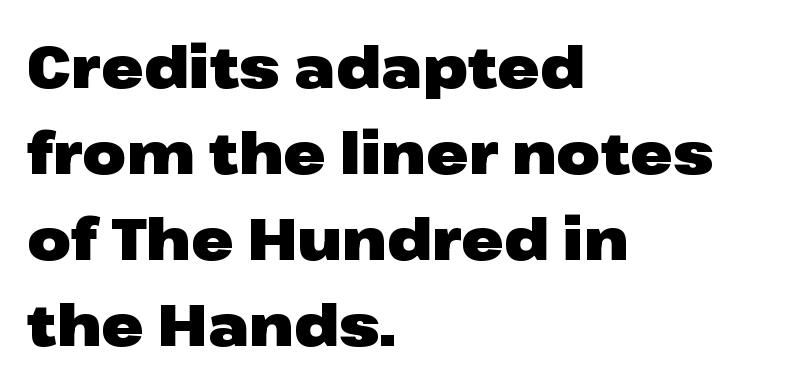
Q: Is the text bold? A: Yes.
Q: Is the text italic (slanted)? A: No, it is upright.
Q: Is the typeface a serif or a sans-serif typeface? A: Sans-serif.
Q: Is the text underlined? A: No.
Q: How is the paragraph aligned? A: Left-aligned.
Q: Is the spacing between letters normal or unusually wide? A: Normal.
Q: Is the spacing between lines tight, normal or loose? A: Normal.
Q: Width (condensed, normal, or wide)? A: Wide.
Q: Stroke contrast? A: Low.
Q: x-height? A: Medium.
Q: Monospaced? A: No.
